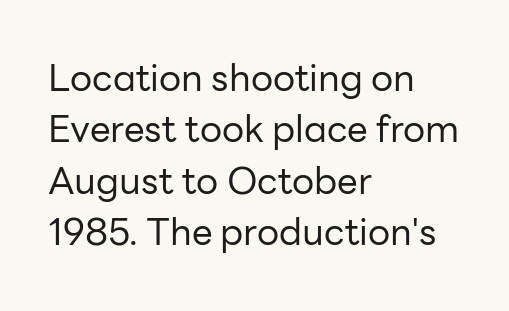
Q: Is the text bold? A: No.
Q: Is the text italic (slanted)? A: No, it is upright.
Q: Is the typeface a serif or a sans-serif typeface? A: Sans-serif.
Q: Is the text underlined? A: No.
Q: How is the paragraph aligned? A: Left-aligned.
Q: Is the spacing between letters normal or unusually wide? A: Normal.
Q: Is the spacing between lines tight, normal or loose? A: Normal.
Q: Width (condensed, normal, or wide)? A: Normal.
Q: Stroke contrast? A: Low.
Q: x-height? A: Medium.
Q: Monospaced? A: No.
